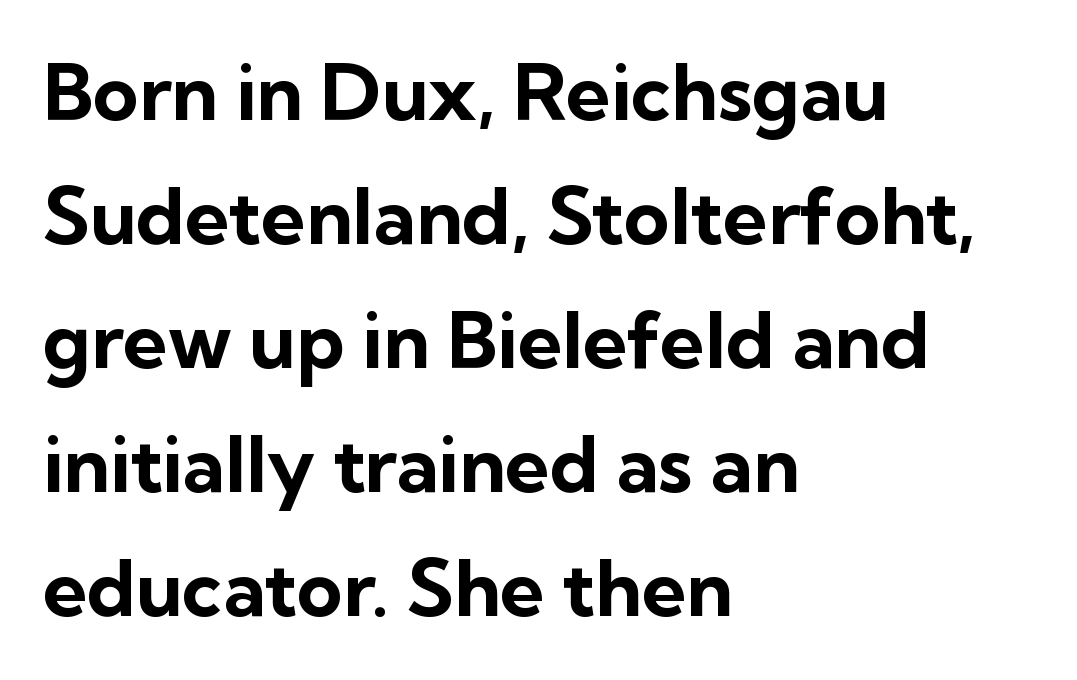
The image shows 78 px bold sans-serif type, upright; set left-aligned, normal line spacing (1.59x), normal letter spacing, not underlined; low stroke contrast and a medium x-height.
